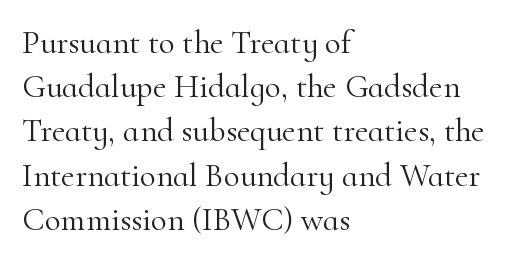
Q: Is the text bold? A: No.
Q: Is the text italic (slanted)? A: No, it is upright.
Q: Is the typeface a serif or a sans-serif typeface? A: Serif.
Q: Is the text underlined? A: No.
Q: How is the paragraph aligned? A: Left-aligned.
Q: Is the spacing between letters normal or unusually wide? A: Normal.
Q: Is the spacing between lines tight, normal or loose? A: Normal.
Q: Width (condensed, normal, or wide)? A: Normal.
Q: Stroke contrast? A: High.
Q: x-height? A: Small.
Q: Monospaced? A: No.
